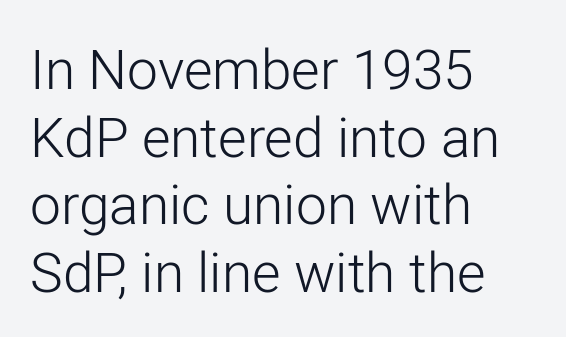
{"serif": "no", "italic": "no", "bold": "no", "weight": "light", "width": "normal", "stroke_contrast": "low", "x_height": "medium", "monospaced": "no", "underline": "no", "align": "left", "line_spacing_ratio": 1.23, "letter_spacing": "normal", "letter_spacing_em": 0.0, "glyph_px": 55}
